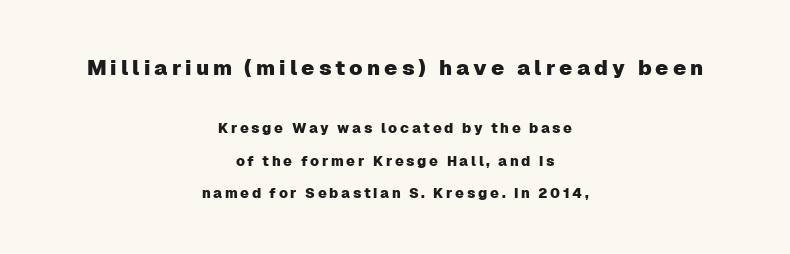
Q: Is the text italic (slanted)? A: No, it is upright.
Q: Is the text underlined? A: No.
Q: How is the paragraph aligned? A: Centered.
Q: Is the spacing between lines tight, normal or loose? A: Loose.
Q: Which block of text is set in a larger size, the first (top) or the second (bottom)? A: The first (top) one.
